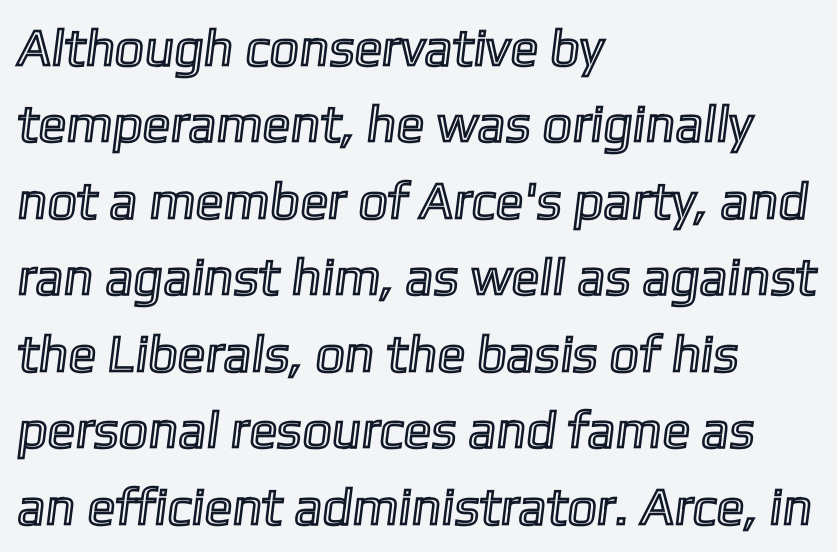
The image shows 52 px text type; set left-aligned, normal line spacing (1.47x), normal letter spacing, not underlined; a medium x-height.
